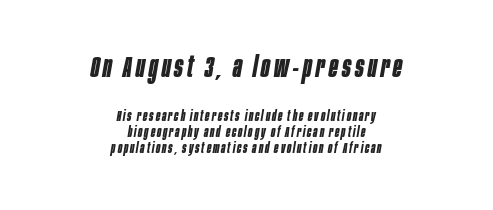
Letters rest on an invisible, unmarked baseline. The designer dialed line spacing down below the default. Alignment: centered. Between these two stacked blocks, the higher one wins on size.
